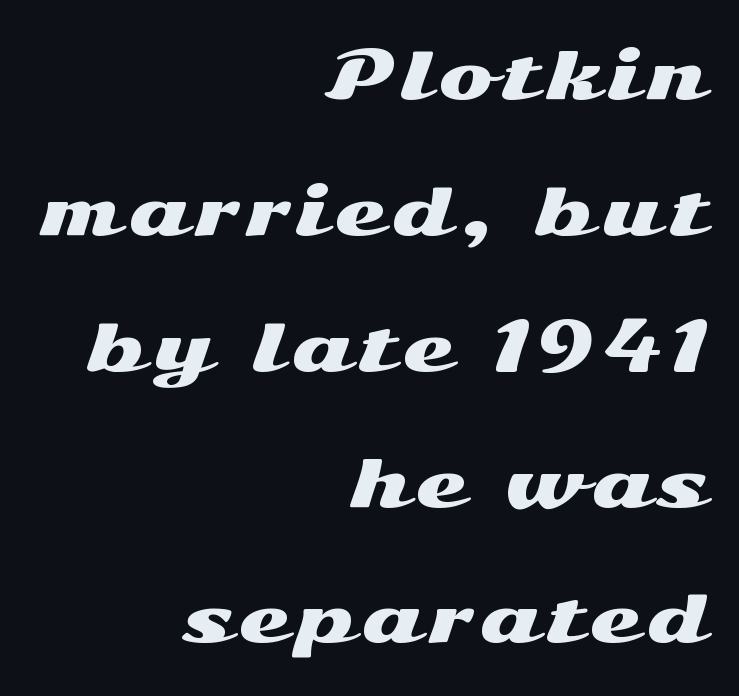
The image shows 65 px wide sans-serif type; set right-aligned, loose line spacing (2.09x), not underlined; medium stroke contrast and a medium x-height.
